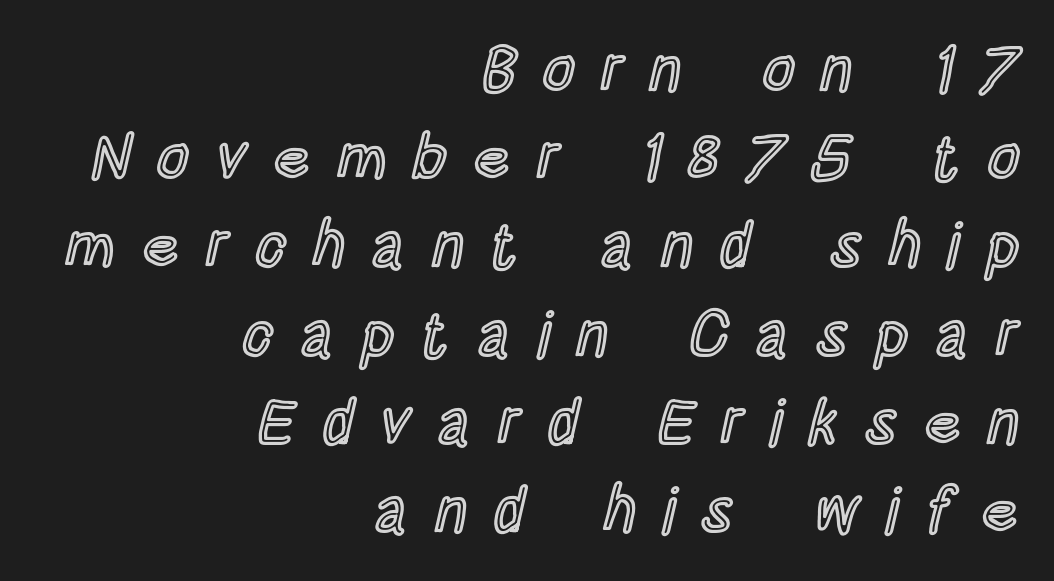
Q: Is the text italic (slanted)? A: Yes.
Q: Is the text underlined? A: No.
Q: How is the paragraph aligned? A: Right-aligned.
Q: Is the spacing between letters normal or unusually wide? A: Unusually wide.
Q: Is the spacing between lines tight, normal or loose? A: Normal.
Q: Width (condensed, normal, or wide)? A: Condensed.
Q: x-height? A: Large.
Q: Monospaced? A: No.
